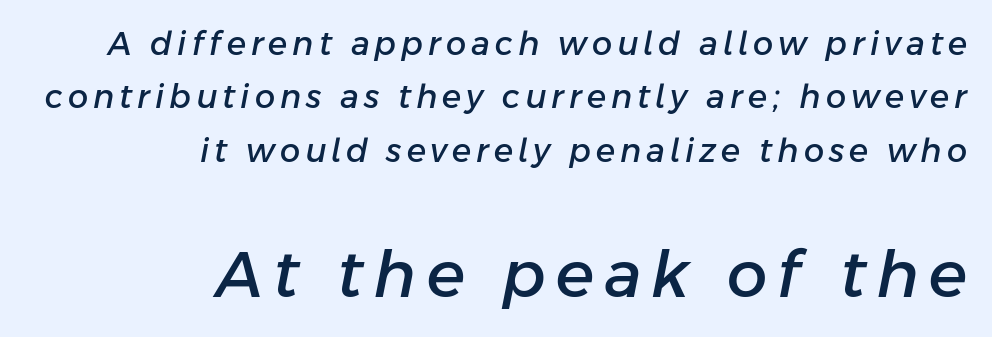
Horizontal alignment here is rightward, an uncommon choice for prose. The rendering uses natural spacing where letterforms have individual widths. Line spacing here is normal. The typography opts for an oblique posture over an upright one. Compare the two chunks: the lower has the greater cap height. Quick note: underline off.
